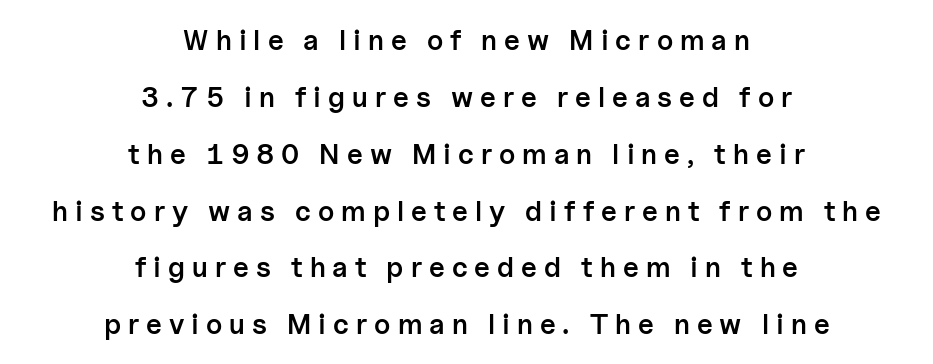
{"serif": "no", "italic": "no", "bold": "semi", "weight": "semibold", "width": "normal", "stroke_contrast": "low", "x_height": "medium", "monospaced": "no", "underline": "no", "align": "center", "line_spacing": "loose", "line_spacing_ratio": 2.03, "letter_spacing": "wide", "letter_spacing_em": 0.25, "glyph_px": 28}
